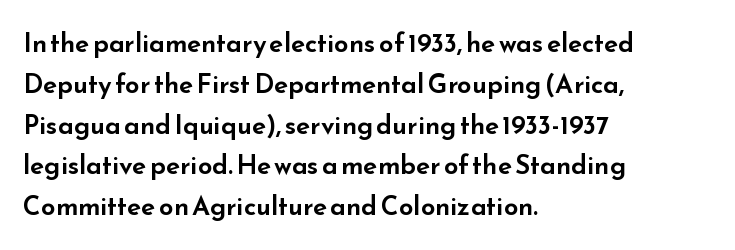
The space between consecutive lines is moderate. This sample uses plain, unmodified letter spacing. Layout note: lines flush left. No italicization has been applied; the sample stays upright. The passage shown is not underscored anywhere.
